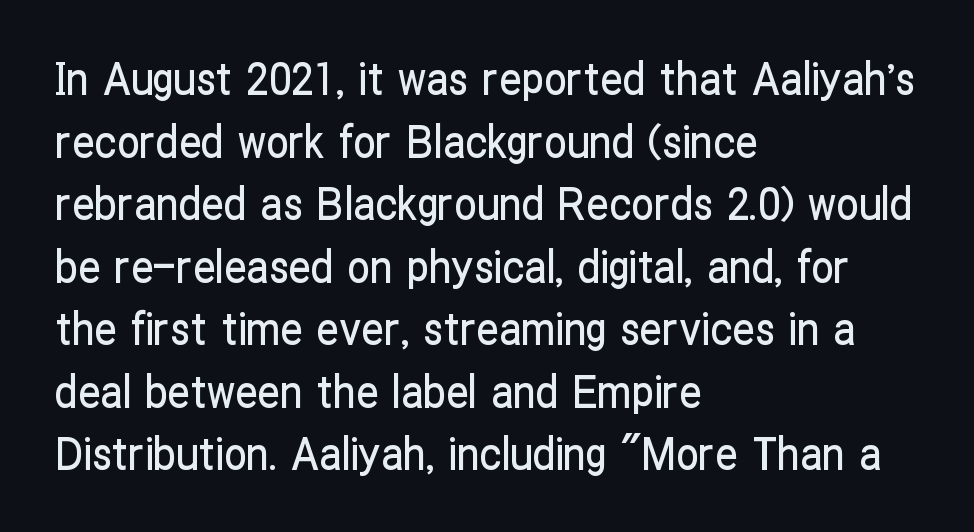
Whoever set this chose a conventional vertical rhythm. What stands out about the letter spacing? Nothing — it is the standard amount. Descenders are the only things crossing below the line. One-word summary of the alignment: left. Style check: upright. Is this a fixed-width face? No — the glyphs have proportional, varying widths.
